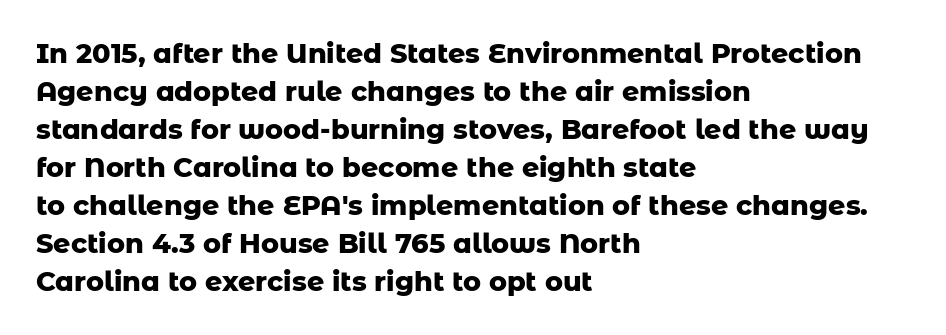
Q: Is the text bold? A: Yes.
Q: Is the text italic (slanted)? A: No, it is upright.
Q: Is the text underlined? A: No.
Q: How is the paragraph aligned? A: Left-aligned.
Q: Is the spacing between letters normal or unusually wide? A: Normal.
Q: Is the spacing between lines tight, normal or loose? A: Normal.
